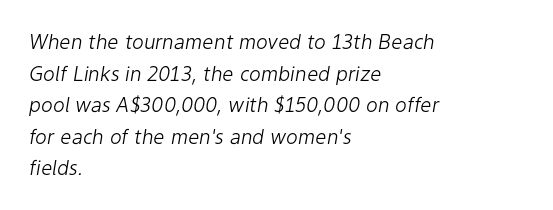
Q: Is the text bold? A: No.
Q: Is the text italic (slanted)? A: Yes, it leans right by about 9 degrees.
Q: Is the text underlined? A: No.
Q: How is the paragraph aligned? A: Left-aligned.
Q: Is the spacing between letters normal or unusually wide? A: Normal.
Q: Is the spacing between lines tight, normal or loose? A: Normal.
